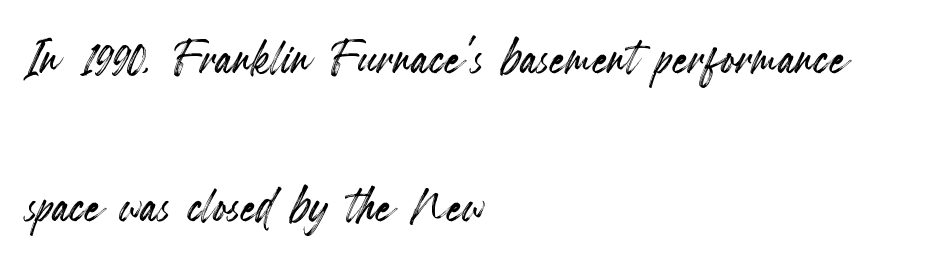
Q: Is the text italic (slanted)? A: Yes.
Q: Is the text underlined? A: No.
Q: How is the paragraph aligned? A: Left-aligned.
Q: Is the spacing between letters normal or unusually wide? A: Normal.
Q: Is the spacing between lines tight, normal or loose? A: Loose.
Q: Width (condensed, normal, or wide)? A: Condensed.
Q: x-height? A: Small.
Q: Monospaced? A: No.
